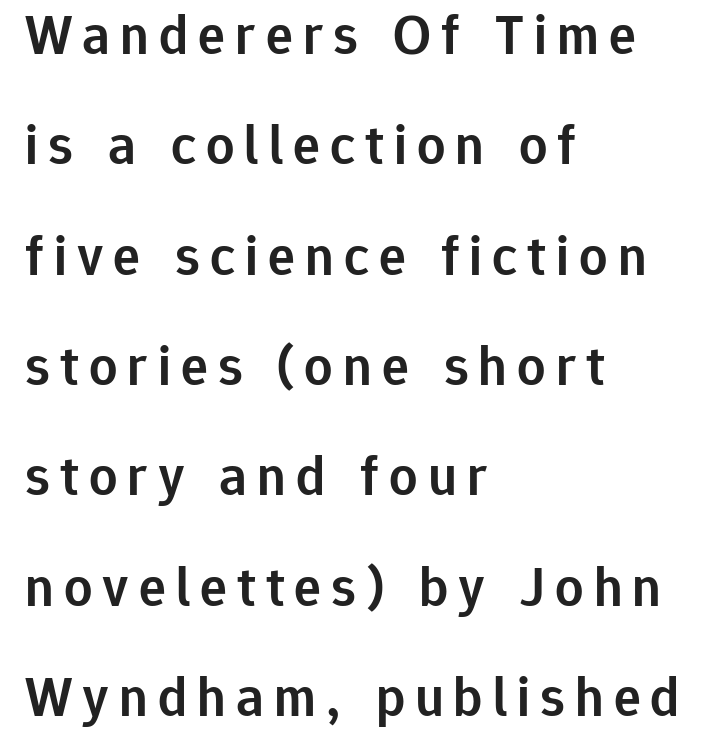
The designer went with a sans here, leaving each stem footless. Upright lettering throughout. Line spacing here is loose. The letters advance in unequal steps, a hallmark of proportional type. Nobody drew a line under any word here.
